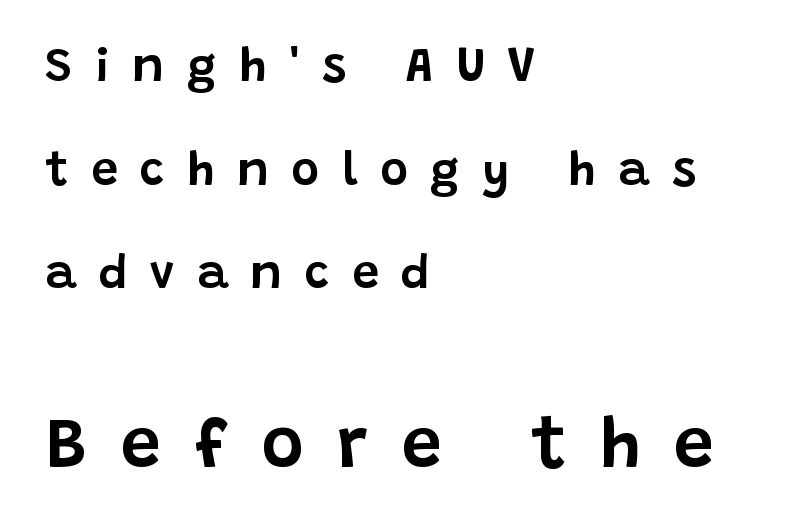
The image shows 72 px sans-serif type, upright; set left-aligned, loose line spacing (2.16x), unusually wide letter spacing (+0.47 em), not underlined; the second (bottom) block is 1.5x larger; low stroke contrast and a large x-height.
